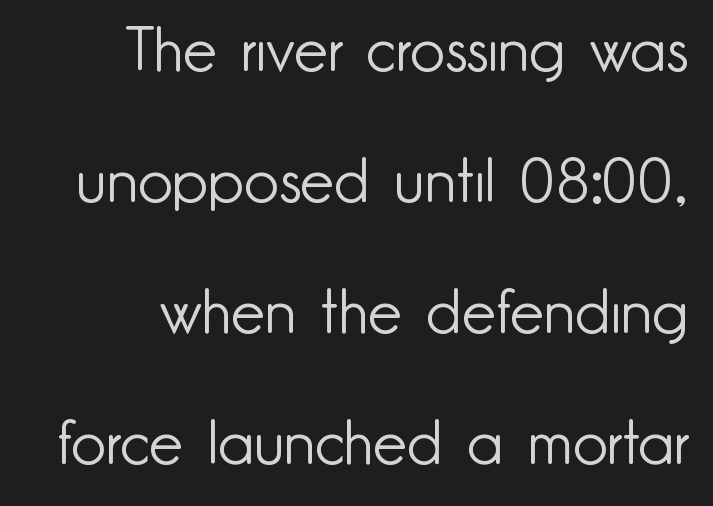
Q: Is the text bold? A: No.
Q: Is the text italic (slanted)? A: No, it is upright.
Q: Is the typeface a serif or a sans-serif typeface? A: Sans-serif.
Q: Is the text underlined? A: No.
Q: How is the paragraph aligned? A: Right-aligned.
Q: Is the spacing between letters normal or unusually wide? A: Normal.
Q: Is the spacing between lines tight, normal or loose? A: Loose.
Q: Width (condensed, normal, or wide)? A: Normal.
Q: Stroke contrast? A: Low.
Q: x-height? A: Small.
Q: Monospaced? A: No.
